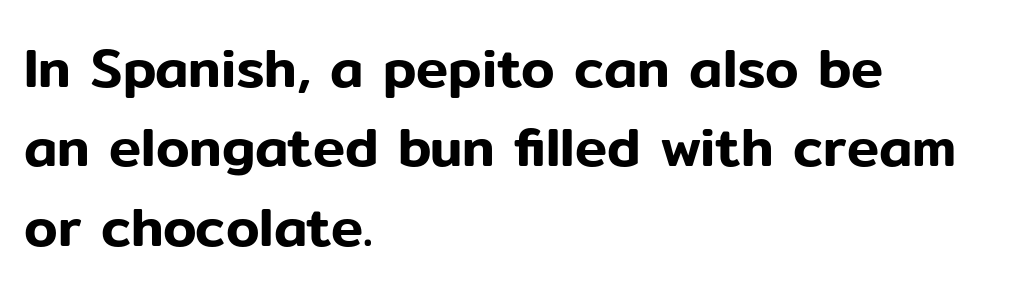
{"serif": "no", "italic": "no", "width": "normal", "stroke_contrast": "low", "x_height": "medium", "monospaced": "no", "underline": "no", "align": "left", "line_spacing": "normal", "line_spacing_ratio": 1.47, "letter_spacing": "normal", "letter_spacing_em": 0.0, "glyph_px": 54}
